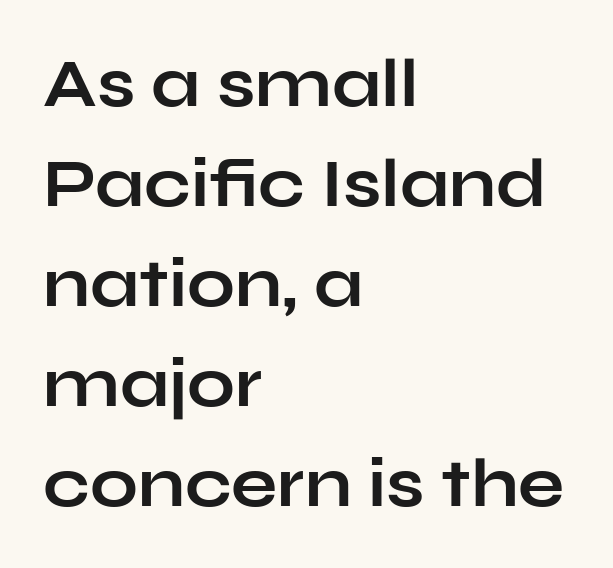
Posture: vertical. Tracking here is standard; glyphs follow each other at the usual distance. Short and long lines alike share a common starting point at left. Nothing sits at the stroke ends, so this counts as sans-serif. The glyphs have the mass of a bold cut. The space directly below the letters is spotless.
